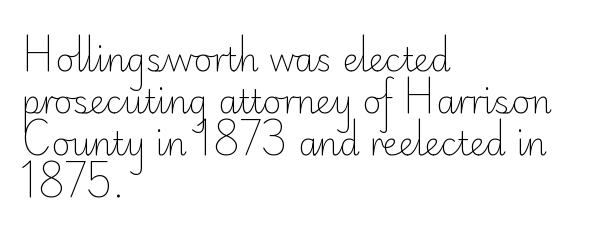
A quiet, ordinary-to-light weight characterises the typeface. The typeface chosen for these lines omits serifs. Posture: upright roman. Descender tails drop into unmarked territory. All the whitespace from short lines collects on the right.
